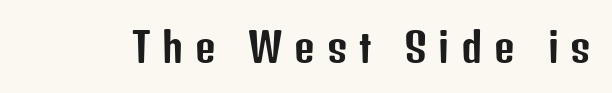
The tracking jumps out immediately: characters are airy and widely separated. Are there feet on the stems? There aren't — it's a sans. Spacing verdict: proportional, widths tailored to each character. Posture: upright roman. Decoration check: the copy has no underline.
